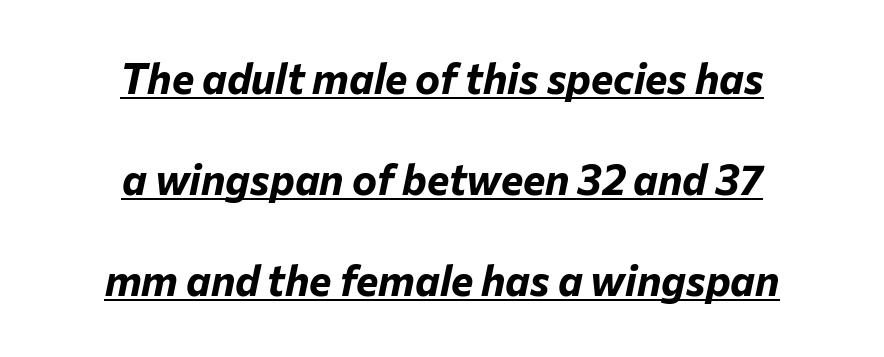
{"italic": "yes", "lean": "right", "slant_degrees": 12, "bold": "yes", "weight": "bold", "width": "normal", "stroke_contrast": "low", "x_height": "medium", "monospaced": "no", "underline": "yes", "align": "center", "line_spacing": "loose", "line_spacing_ratio": 2.41, "letter_spacing": "normal", "letter_spacing_em": 0.0, "glyph_px": 42}
